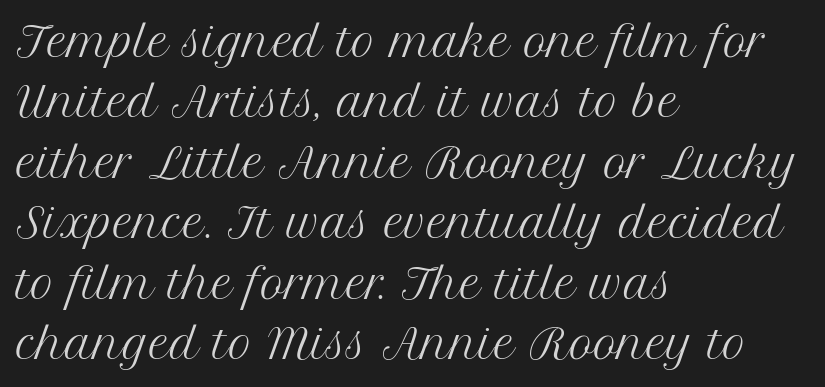
{"bold": "no", "weight": "regular", "width": "normal", "stroke_contrast": "medium", "x_height": "medium", "monospaced": "no", "underline": "no", "align": "left", "line_spacing": "normal", "line_spacing_ratio": 1.51, "letter_spacing": "normal", "letter_spacing_em": 0.0, "glyph_px": 40}
